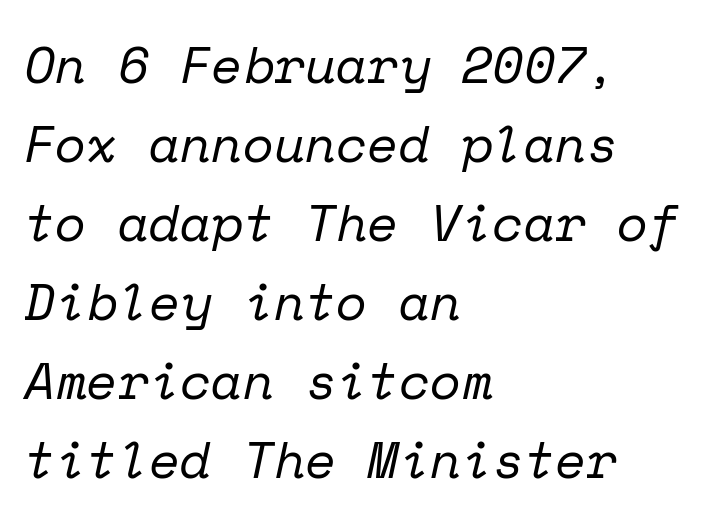
Does the leading feel generous? No, just average. Caption: standard tracking, unaltered. The space beneath each line is pristine and unruled. Reading down the block, your eye returns to a fixed left position each line. Serifs: yes, visible at the terminals of the letterforms.
